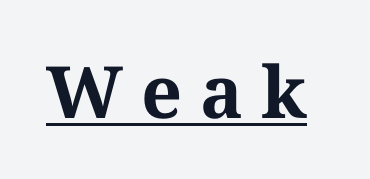
Q: Is the text bold? A: Yes.
Q: Is the text italic (slanted)? A: No, it is upright.
Q: Is the typeface a serif or a sans-serif typeface? A: Serif.
Q: Is the text underlined? A: Yes.
Q: Is the spacing between letters normal or unusually wide? A: Unusually wide.
Q: Width (condensed, normal, or wide)? A: Normal.
Q: Stroke contrast? A: Medium.
Q: x-height? A: Medium.
Q: Monospaced? A: No.
